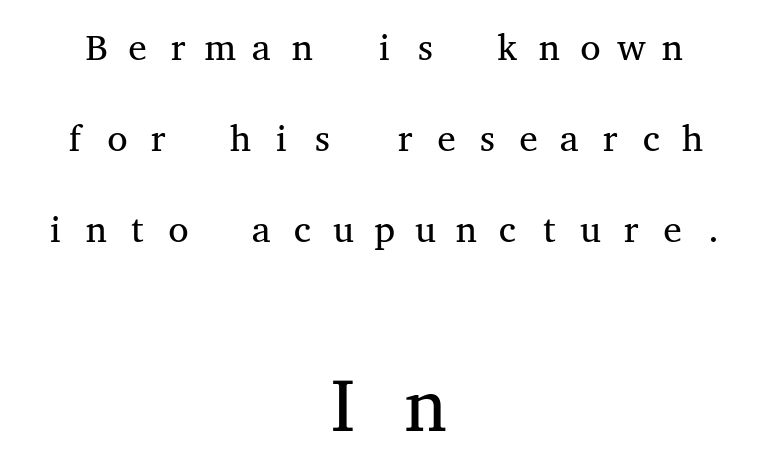
The image shows 74 px regular-weight, wide serif type, upright, monospaced; set centered, loose line spacing (2.46x), unusually wide letter spacing (+0.33 em), not underlined; the second (bottom) block is 2.0x larger; medium stroke contrast and a medium x-height.
